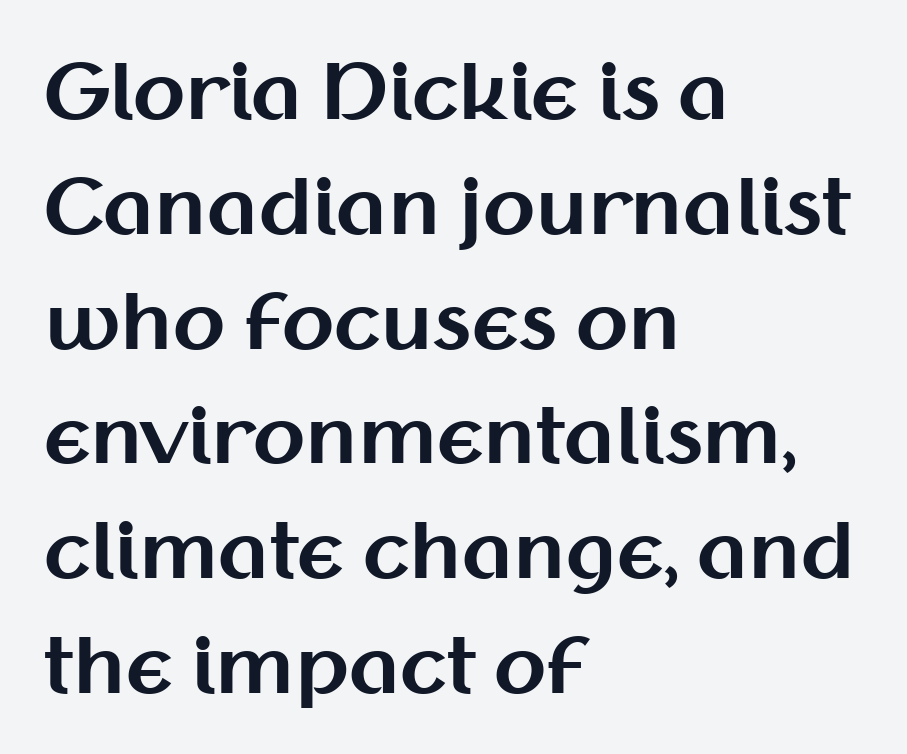
{"serif": "no", "italic": "no", "bold": "yes", "weight": "bold", "width": "normal", "stroke_contrast": "medium", "x_height": "medium", "monospaced": "no", "underline": "no", "align": "left", "line_spacing": "normal", "line_spacing_ratio": 1.51, "letter_spacing": "normal", "letter_spacing_em": 0.0, "glyph_px": 76}
